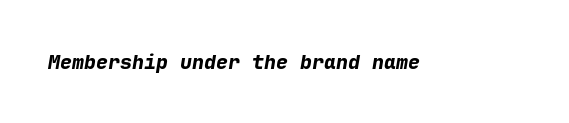
Q: Is the text bold? A: Yes.
Q: Is the text italic (slanted)? A: Yes, it leans right by about 9 degrees.
Q: Is the text underlined? A: No.
Q: Is the spacing between letters normal or unusually wide? A: Normal.
